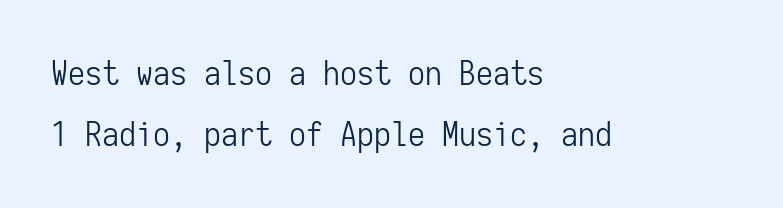
Posture: vertical. Characters follow at the spacing the type designer built in. A sans-serif font was chosen for this passage. Descenders hang freely into open space. The rendering anchors every line to the left-hand side.
